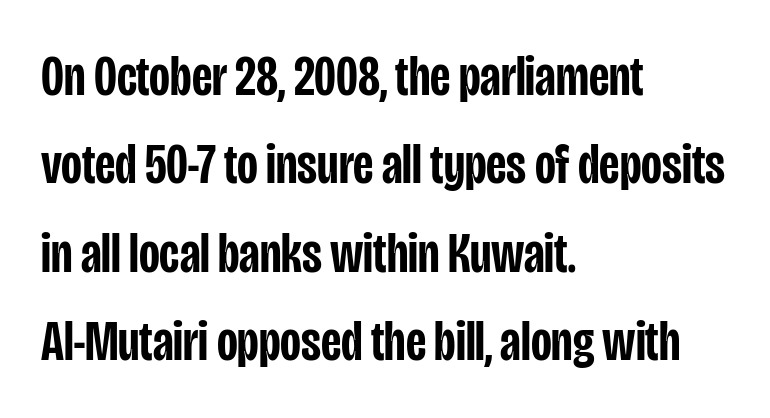
The image shows 57 px semibold, condensed sans-serif type, upright; set left-aligned, normal line spacing (1.55x), normal letter spacing, not underlined; low stroke contrast and a large x-height.
